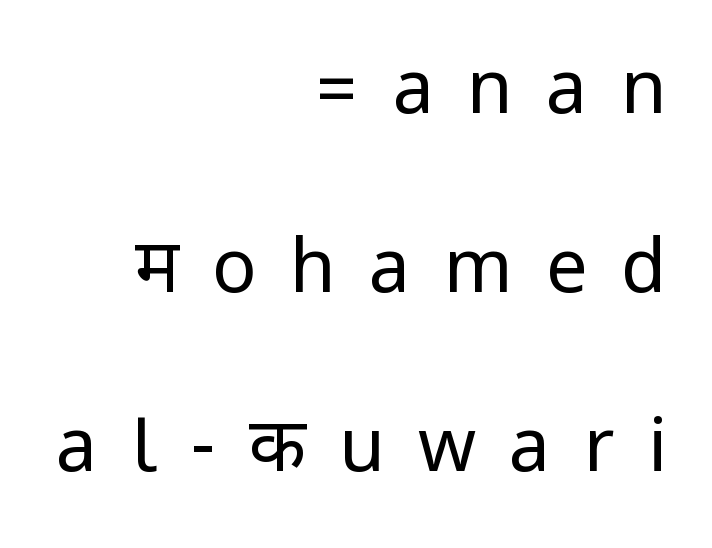
{"serif": "no", "italic": "no", "bold": "no", "weight": "regular", "width": "condensed", "stroke_contrast": "low", "underline": "no", "align": "right", "line_spacing": "loose", "line_spacing_ratio": 2.42, "letter_spacing": "wide", "letter_spacing_em": 0.45, "glyph_px": 74}
